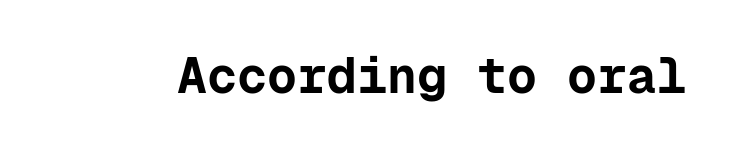
{"serif": "no", "italic": "no", "bold": "yes", "weight": "bold", "width": "normal", "stroke_contrast": "low", "x_height": "medium", "monospaced": "yes", "underline": "no", "letter_spacing": "normal", "letter_spacing_em": 0.0, "glyph_px": 50}
